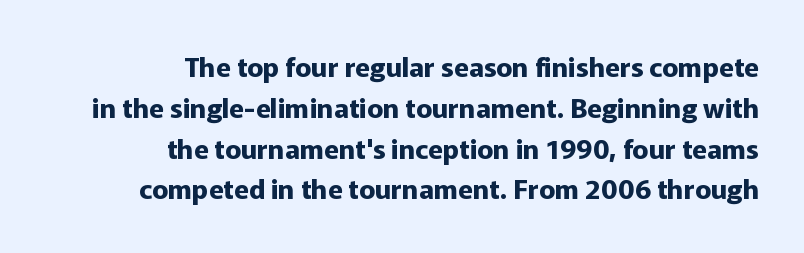
{"italic": "no", "bold": "yes", "underline": "no", "align": "right", "line_spacing": "normal", "line_spacing_ratio": 1.51, "letter_spacing": "normal", "letter_spacing_em": 0.0, "glyph_px": 27}
